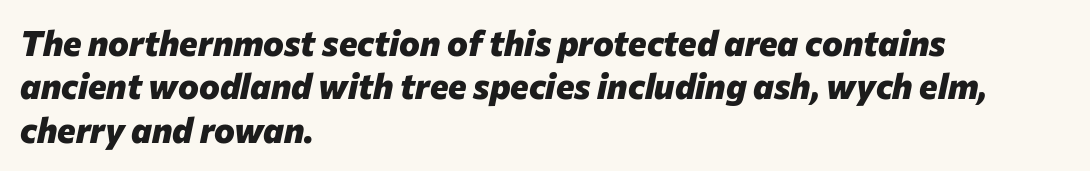
The image shows 35 px heavy type, italic (leaning right); set left-aligned, line spacing 1.24x, normal letter spacing, not underlined; low stroke contrast and a medium x-height.
